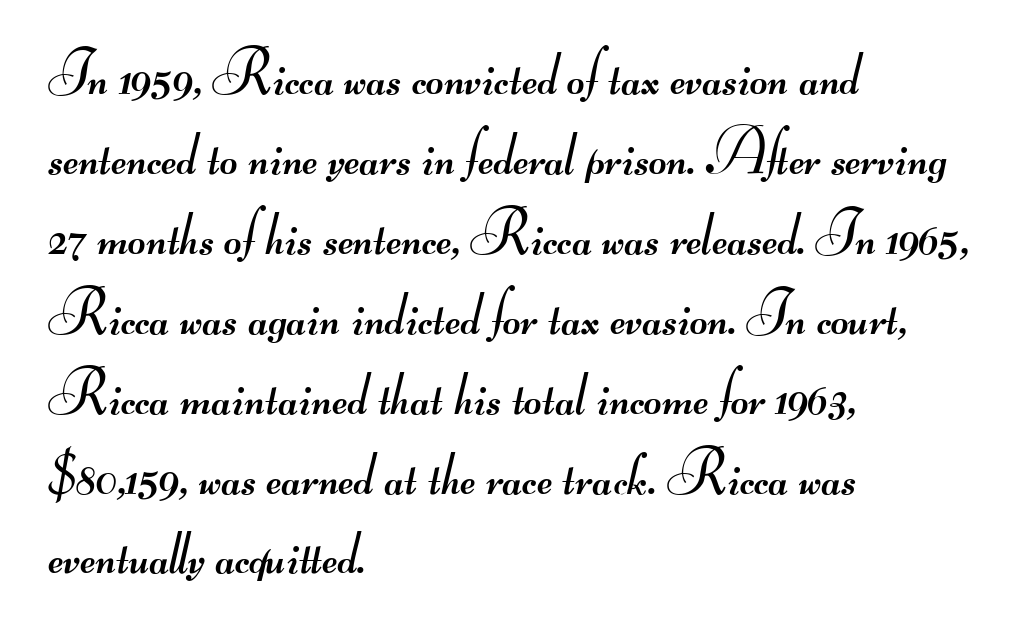
The image shows 61 px regular-weight, wide sans-serif type; set left-aligned, normal line spacing (1.31x), normal letter spacing, not underlined; medium stroke contrast.
